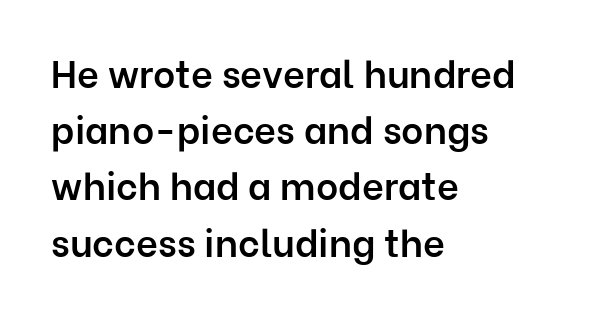
Does the leading feel generous? No, just average. Tracking here is standard; glyphs follow each other at the usual distance. Font category for this specimen: sans-serif. It's the straight-up-and-down kind of type. Do the characters align in a grid? No, the font is proportional.
